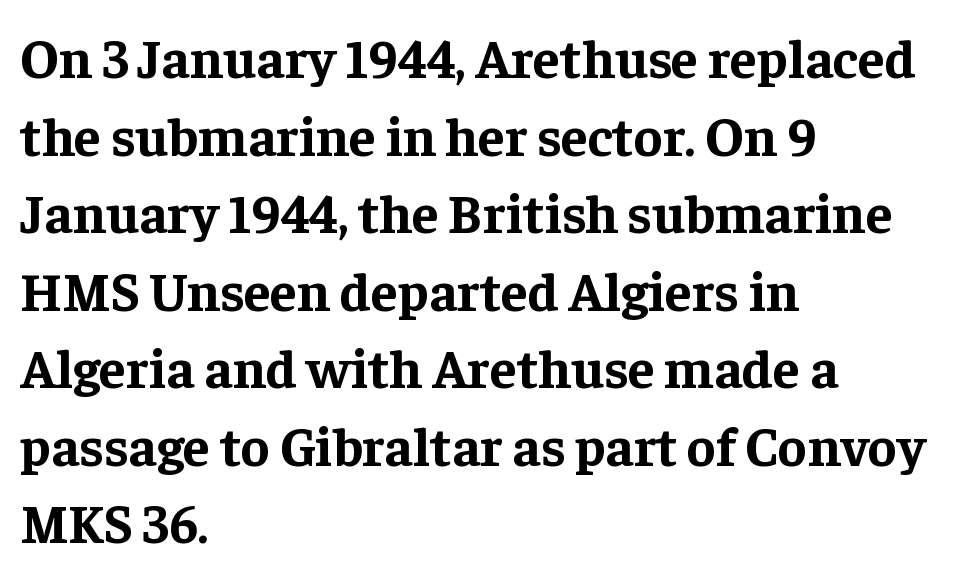
{"serif": "yes", "italic": "no", "bold": "yes", "weight": "bold", "width": "normal", "stroke_contrast": "low", "x_height": "medium", "monospaced": "no", "underline": "no", "align": "left", "line_spacing": "normal", "line_spacing_ratio": 1.41, "letter_spacing": "normal", "letter_spacing_em": 0.0, "glyph_px": 55}
